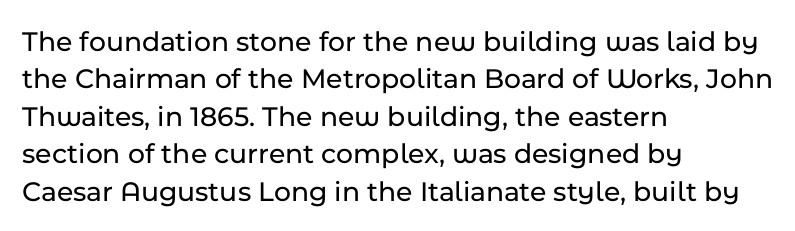
This is the regular roman posture of the typeface. Here the designer chose a conventional face with non-uniform glyph widths. The designer went with a sans here, leaving each stem footless. These lines are set flush left with a ragged right edge.
